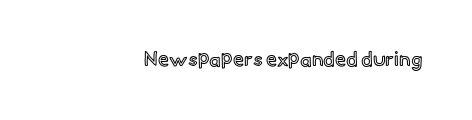
The image shows 20 px text type, upright; set right-aligned, normal letter spacing, not underlined.
